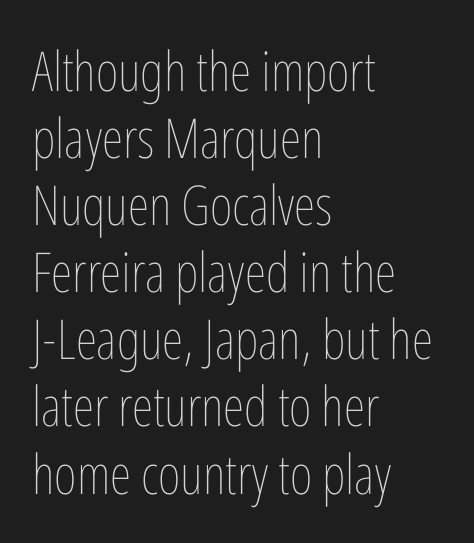
Q: Is the text bold? A: No.
Q: Is the text italic (slanted)? A: No, it is upright.
Q: Is the text underlined? A: No.
Q: How is the paragraph aligned? A: Left-aligned.
Q: Is the spacing between letters normal or unusually wide? A: Normal.
Q: Width (condensed, normal, or wide)? A: Condensed.
Q: Stroke contrast? A: Low.
Q: x-height? A: Medium.
Q: Monospaced? A: No.
